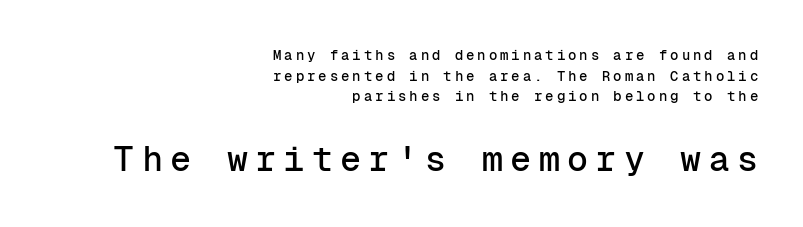
The letters are spread apart with noticeably loose tracking. The glyphs in this specimen are sans serif. A typesetter would call this monospace, since all characters share one set width. Reading down the column, the eye jumps a familiar distance to each next line.
